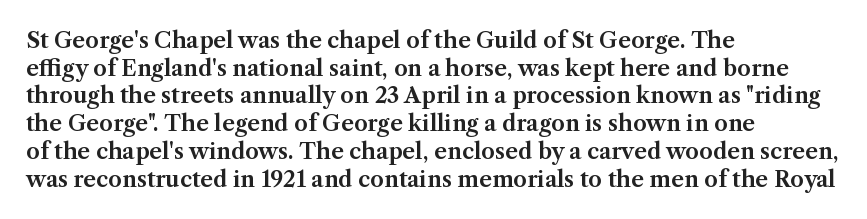
The image shows 22 px text type, upright; set left-aligned, normal line spacing (1.26x), normal letter spacing, not underlined.
